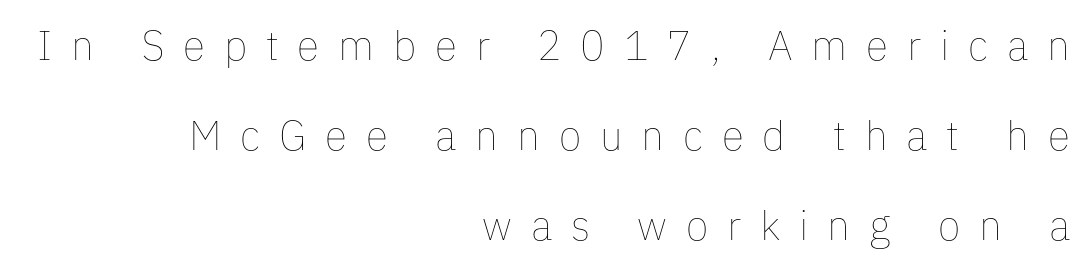
Q: Is the text bold? A: No.
Q: Is the text italic (slanted)? A: No, it is upright.
Q: Is the text underlined? A: No.
Q: How is the paragraph aligned? A: Right-aligned.
Q: Is the spacing between letters normal or unusually wide? A: Unusually wide.
Q: Is the spacing between lines tight, normal or loose? A: Loose.
Q: Width (condensed, normal, or wide)? A: Normal.
Q: Stroke contrast? A: Low.
Q: x-height? A: Medium.
Q: Monospaced? A: No.
